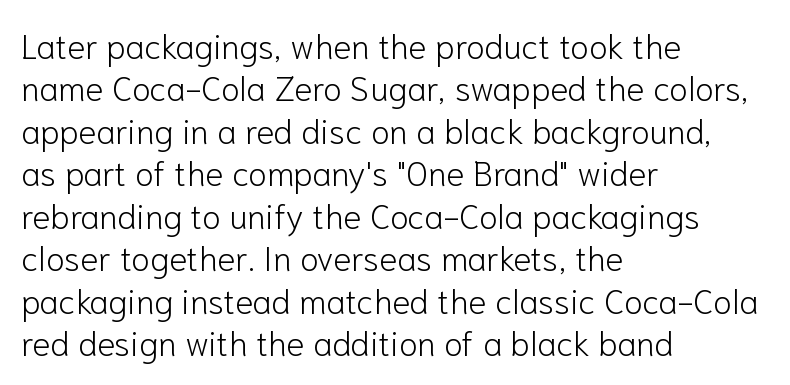
{"serif": "no", "italic": "no", "bold": "no", "weight": "light", "width": "normal", "stroke_contrast": "low", "x_height": "medium", "monospaced": "no", "underline": "no", "align": "left", "line_spacing": "normal", "line_spacing_ratio": 1.25, "letter_spacing": "normal", "letter_spacing_em": 0.0, "glyph_px": 34}
